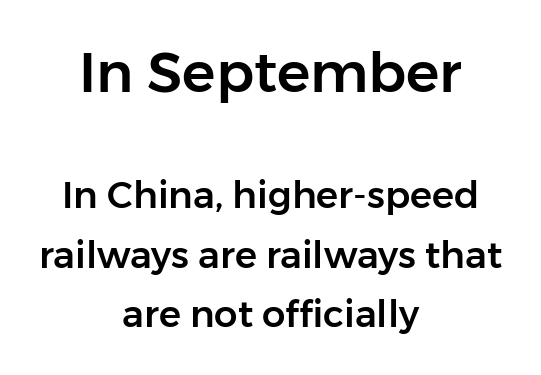
{"serif": "no", "italic": "no", "width": "normal", "stroke_contrast": "low", "x_height": "medium", "monospaced": "no", "underline": "no", "align": "center", "line_spacing": "normal", "line_spacing_ratio": 1.61, "letter_spacing": "normal", "letter_spacing_em": 0.0, "larger_block": "first", "size_ratio": 1.51, "glyph_px": 56}
